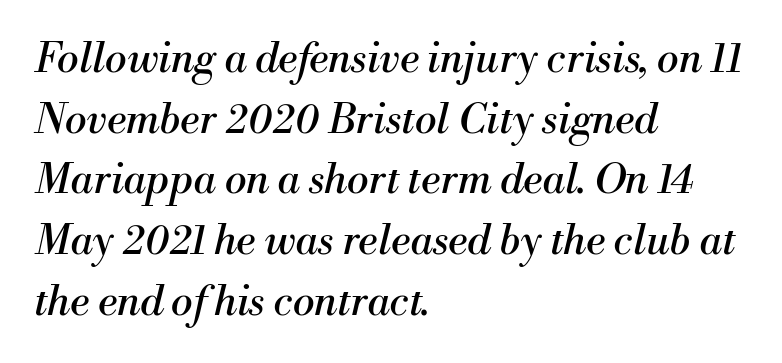
The image shows 41 px regular-weight serif type, italic (leaning right); set left-aligned, normal line spacing (1.48x), normal letter spacing, not underlined; medium stroke contrast and a small x-height.
